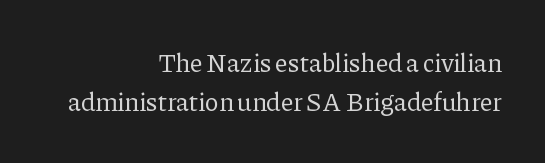
The image shows 26 px text type, upright; set right-aligned, normal line spacing (1.5x), normal letter spacing, not underlined.
